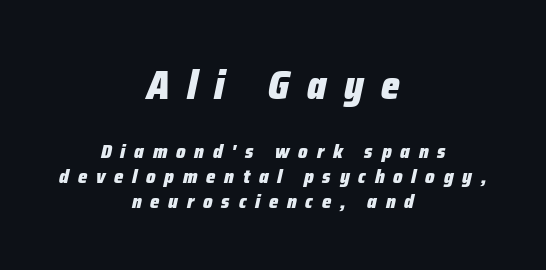
No word sits above an underline. Every row of glyphs is offset so its center matches the block's center. A typesetter would call this proportional, since set widths differ per character. The rendering uses a moderate line-height, typical for paragraphs. The typesetting leans heavy: a genuine bold.
